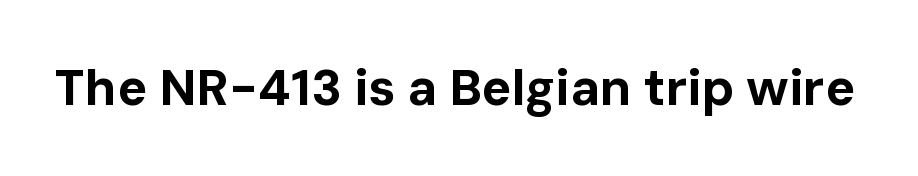
Q: Is the text bold? A: Yes.
Q: Is the text italic (slanted)? A: No, it is upright.
Q: Is the typeface a serif or a sans-serif typeface? A: Sans-serif.
Q: Is the text underlined? A: No.
Q: Is the spacing between letters normal or unusually wide? A: Normal.
Q: Width (condensed, normal, or wide)? A: Normal.
Q: Stroke contrast? A: Low.
Q: x-height? A: Medium.
Q: Monospaced? A: No.
